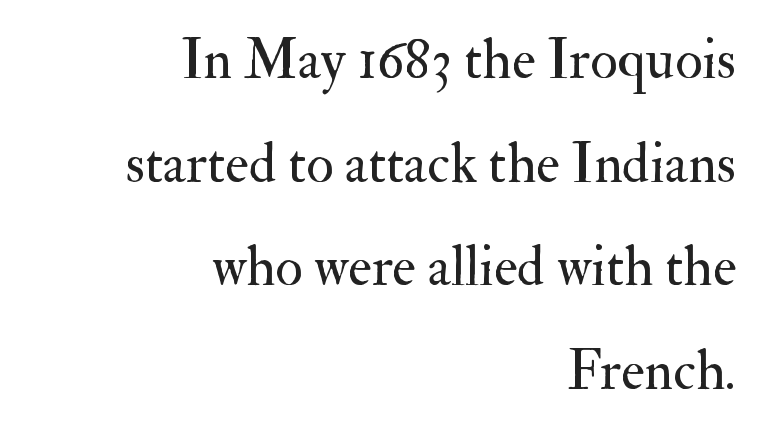
All the whitespace from short lines collects on the left. The face used here is proportionally spaced, like ordinary book or web type. Vertical stems look standard width or narrower in stroke. The space beneath each line is pristine and unruled. In terms of posture, this sample is upright.
